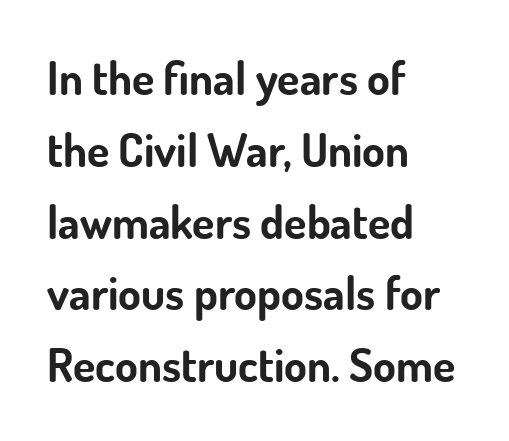
The image shows 46 px bold sans-serif type, upright; set left-aligned, normal line spacing (1.56x), normal letter spacing, not underlined; low stroke contrast and a small x-height.
